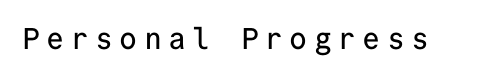
The image shows 30 px sans-serif type, upright, monospaced; set unusually wide letter spacing (+0.21 em), not underlined; low stroke contrast and a medium x-height.
